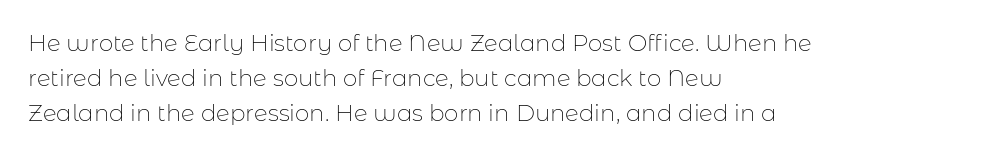
{"italic": "no", "bold": "no", "underline": "no", "align": "left", "line_spacing": "normal", "line_spacing_ratio": 1.53, "letter_spacing": "normal", "letter_spacing_em": 0.0, "glyph_px": 23}
